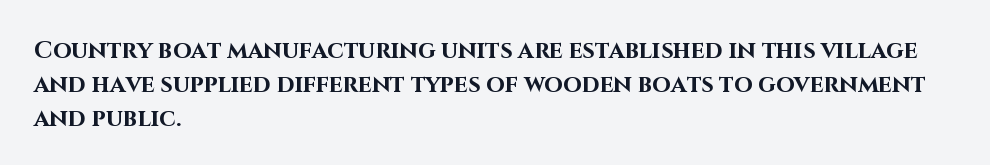
Q: Is the text bold? A: Yes.
Q: Is the text italic (slanted)? A: No, it is upright.
Q: Is the text underlined? A: No.
Q: How is the paragraph aligned? A: Left-aligned.
Q: Is the spacing between letters normal or unusually wide? A: Normal.
Q: Is the spacing between lines tight, normal or loose? A: Normal.
